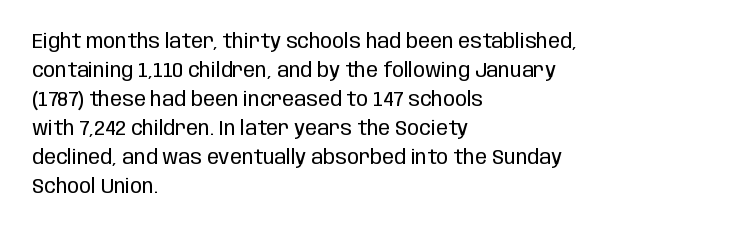
The image shows 20 px text type, upright; set left-aligned, normal line spacing (1.45x), normal letter spacing, not underlined.
